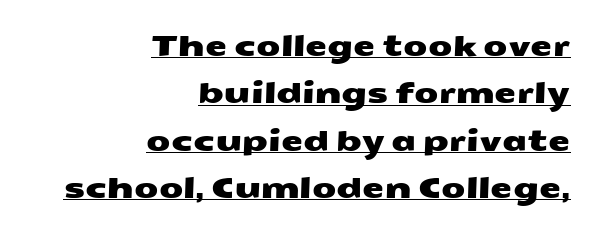
Between one letter and the next there's only the usual sliver of space. This sample has the flowing, uneven cadence of proportional lettering. One-word summary of the alignment: right. Reading down the column, the eye jumps a familiar distance to each next line. The sample's only ornament is a line tracing under the words. The font family rendered here belongs to the sans-serif group.
